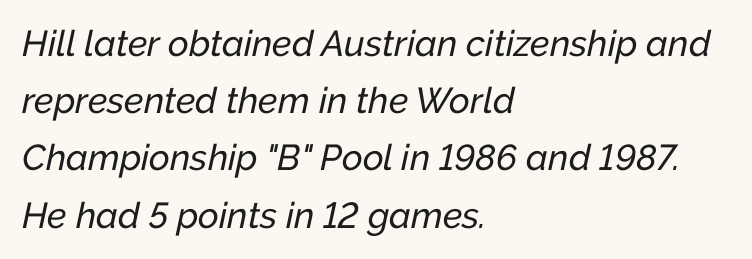
The face used here is proportionally spaced, like ordinary book or web type. The rag falls on the right side of this text block. If you measured baseline to baseline, you'd find a middling distance. These lines keep a tight, regular rhythm from letter to letter. Honestly, there is no underline to notice here at all.
